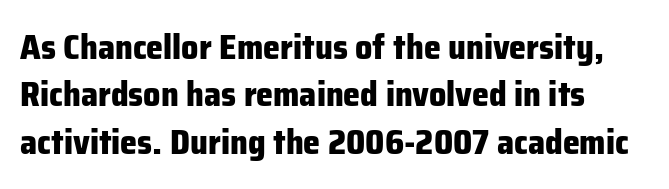
{"serif": "no", "italic": "no", "bold": "yes", "weight": "heavy", "width": "normal", "stroke_contrast": "low", "x_height": "medium", "monospaced": "no", "underline": "no", "align": "left", "line_spacing": "normal", "line_spacing_ratio": 1.39, "letter_spacing": "normal", "letter_spacing_em": 0.0, "glyph_px": 34}
